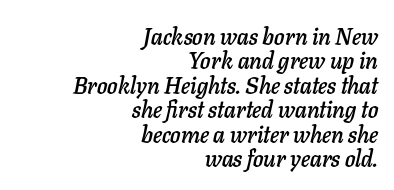
Q: Is the text italic (slanted)? A: Yes, it leans right by about 11 degrees.
Q: Is the text underlined? A: No.
Q: How is the paragraph aligned? A: Right-aligned.
Q: Is the spacing between letters normal or unusually wide? A: Normal.
Q: Is the spacing between lines tight, normal or loose? A: Tight.
